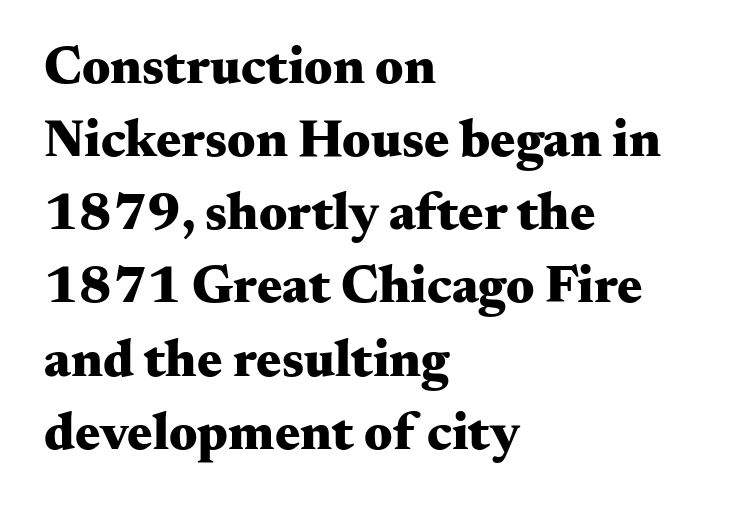
Q: Is the text bold? A: Yes.
Q: Is the text italic (slanted)? A: No, it is upright.
Q: Is the typeface a serif or a sans-serif typeface? A: Serif.
Q: Is the text underlined? A: No.
Q: How is the paragraph aligned? A: Left-aligned.
Q: Is the spacing between letters normal or unusually wide? A: Normal.
Q: Is the spacing between lines tight, normal or loose? A: Normal.
Q: Width (condensed, normal, or wide)? A: Wide.
Q: Stroke contrast? A: Medium.
Q: x-height? A: Small.
Q: Monospaced? A: No.
